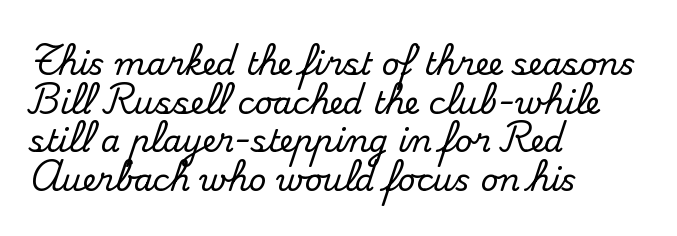
{"width": "normal", "stroke_contrast": "medium", "x_height": "small", "monospaced": "no", "underline": "no", "align": "left", "line_spacing": "normal", "line_spacing_ratio": 1.25, "letter_spacing": "normal", "letter_spacing_em": 0.0, "glyph_px": 31}
